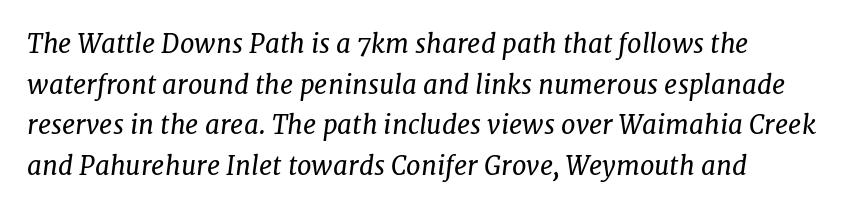
Q: Is the text bold? A: No.
Q: Is the text italic (slanted)? A: Yes, it leans right by about 7 degrees.
Q: Is the text underlined? A: No.
Q: Is the spacing between letters normal or unusually wide? A: Normal.
Q: Is the spacing between lines tight, normal or loose? A: Normal.
